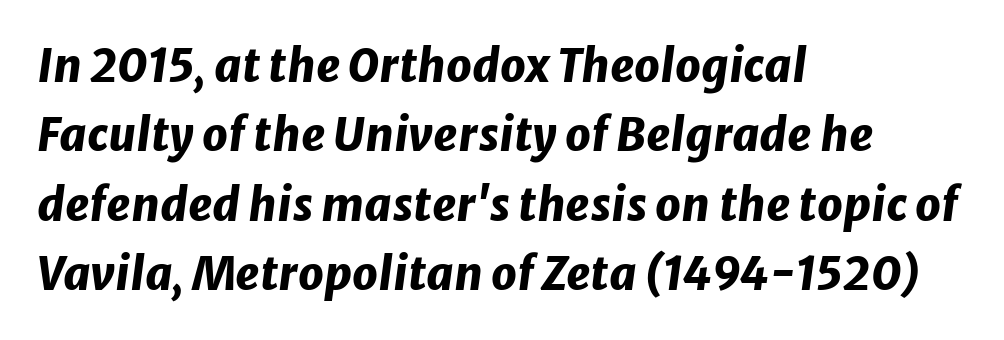
Heft: maximum for text — a bold. Standard letterfit; no display-style spreading of the glyphs. Unmarked baselines from the first word to the last. Layout note: lines flush left.
